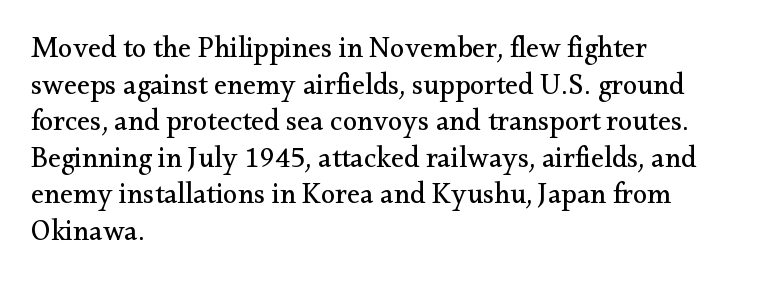
{"serif": "yes", "italic": "no", "bold": "no", "weight": "regular", "width": "normal", "stroke_contrast": "medium", "x_height": "small", "monospaced": "no", "underline": "no", "align": "left", "line_spacing": "normal", "line_spacing_ratio": 1.26, "letter_spacing": "normal", "letter_spacing_em": 0.0, "glyph_px": 29}
